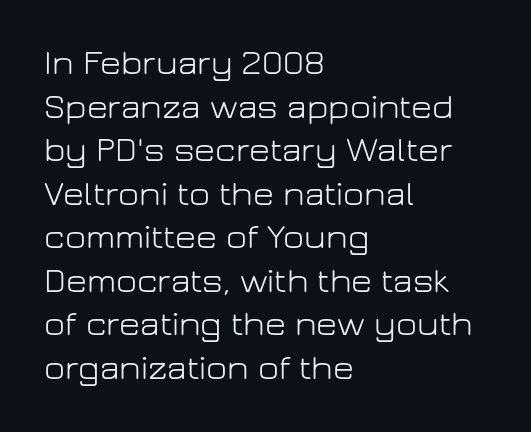
{"serif": "no", "italic": "no", "bold": "no", "weight": "light", "width": "normal", "stroke_contrast": "low", "x_height": "medium", "monospaced": "no", "underline": "no", "align": "left", "line_spacing_ratio": 1.21, "letter_spacing": "normal", "letter_spacing_em": 0.0, "glyph_px": 36}
